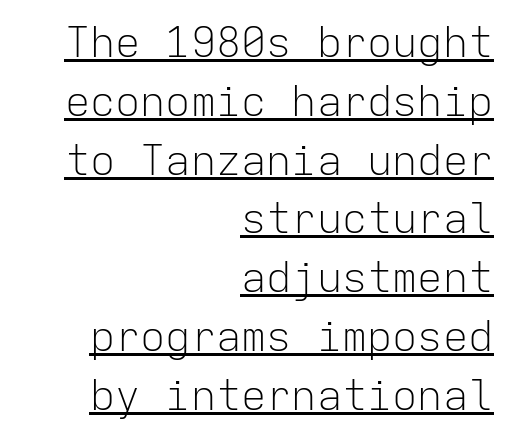
You can tell from the bare stems that sans-serif type was used. Horizontally, the lines are justified to the trailing edge only. Quick note: interline space is typical. The lettering is marked with a stroke running underneath it. A typesetter would call this monospace, since all characters share one set width. A light-to-regular cut is what we see here.
